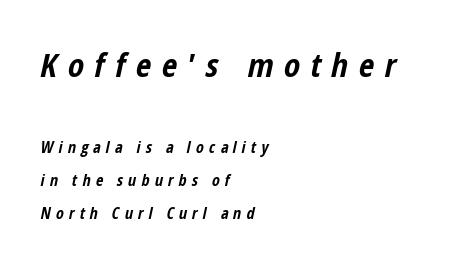
{"italic": "yes", "lean": "right", "slant_degrees": 12, "bold": "yes", "weight": "bold", "width": "condensed", "stroke_contrast": "low", "x_height": "medium", "monospaced": "no", "underline": "no", "align": "left", "line_spacing": "loose", "line_spacing_ratio": 2.05, "letter_spacing": "wide", "letter_spacing_em": 0.32, "larger_block": "first", "size_ratio": 2.06, "glyph_px": 33}
